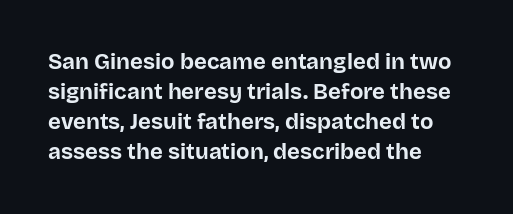
Q: Is the text bold? A: Yes.
Q: Is the text italic (slanted)? A: No, it is upright.
Q: Is the text underlined? A: No.
Q: How is the paragraph aligned? A: Left-aligned.
Q: Is the spacing between letters normal or unusually wide? A: Normal.
Q: Is the spacing between lines tight, normal or loose? A: Normal.
